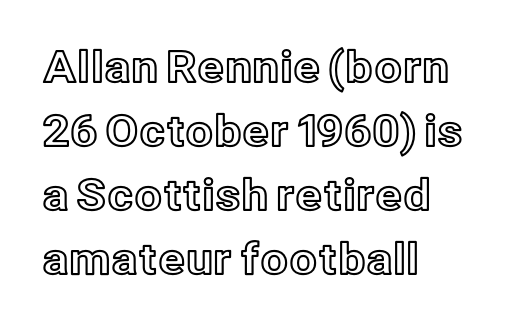
Descender tails drop into unmarked territory. A typesetter would call this proportional, since set widths differ per character. These lines were composed using upright roman letters. Rows of type keep a routine distance in the vertical direction. The rag falls on the right side of this text block.
